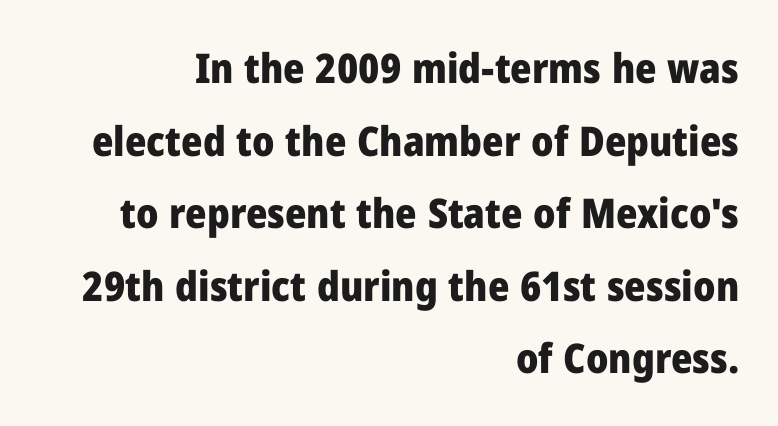
Q: Is the text bold? A: Yes.
Q: Is the text italic (slanted)? A: No, it is upright.
Q: Is the typeface a serif or a sans-serif typeface? A: Sans-serif.
Q: Is the text underlined? A: No.
Q: How is the paragraph aligned? A: Right-aligned.
Q: Is the spacing between letters normal or unusually wide? A: Normal.
Q: Width (condensed, normal, or wide)? A: Normal.
Q: Stroke contrast? A: Low.
Q: x-height? A: Medium.
Q: Monospaced? A: No.
